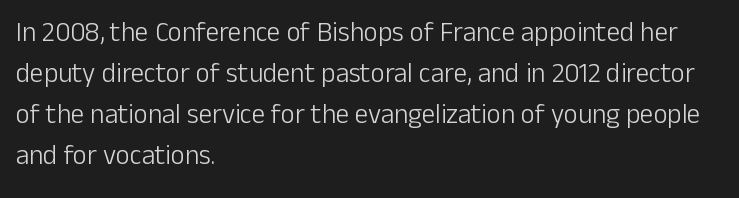
Q: Is the text bold? A: No.
Q: Is the text italic (slanted)? A: No, it is upright.
Q: Is the text underlined? A: No.
Q: How is the paragraph aligned? A: Left-aligned.
Q: Is the spacing between letters normal or unusually wide? A: Normal.
Q: Is the spacing between lines tight, normal or loose? A: Normal.
